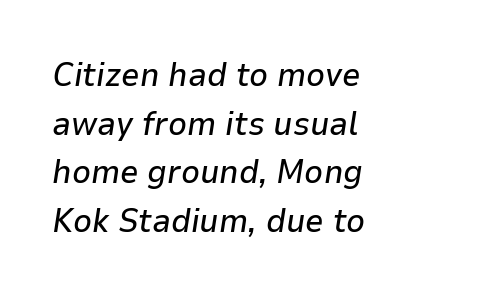
Q: Is the text italic (slanted)? A: Yes, it leans right by about 9 degrees.
Q: Is the text underlined? A: No.
Q: How is the paragraph aligned? A: Left-aligned.
Q: Is the spacing between letters normal or unusually wide? A: Normal.
Q: Is the spacing between lines tight, normal or loose? A: Normal.
Q: Width (condensed, normal, or wide)? A: Normal.
Q: Stroke contrast? A: Low.
Q: x-height? A: Medium.
Q: Monospaced? A: No.
